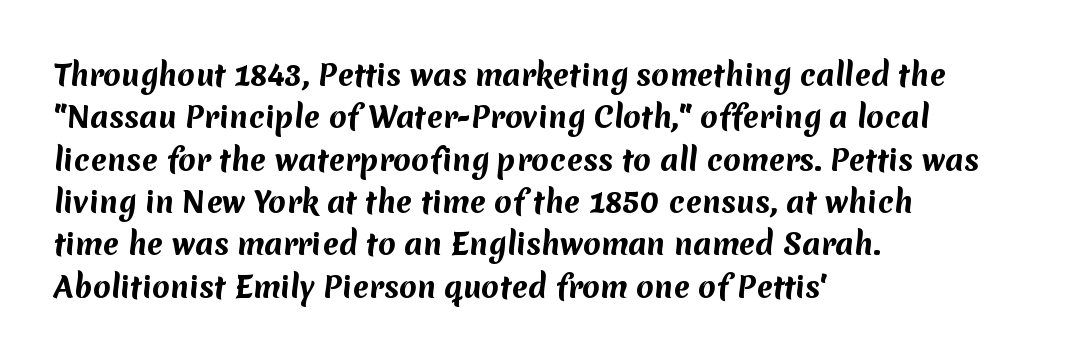
Here the designer chose a conventional face with non-uniform glyph widths. A dark, heavy texture on the line: the type is bold. A clean baseline with only descenders dipping below it. The compositor pushed each line to the left boundary.
